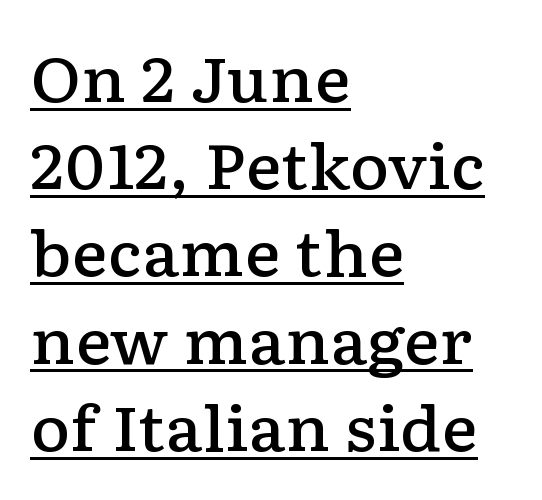
Stroke thickness is moderately raised; the sample reads as semibold. This sample is left-justified, so line endings fall wherever the words run out. Characters remain perfectly vertical along every line. The words here are underlined. In terms of letterform style, serifs are clearly present.
